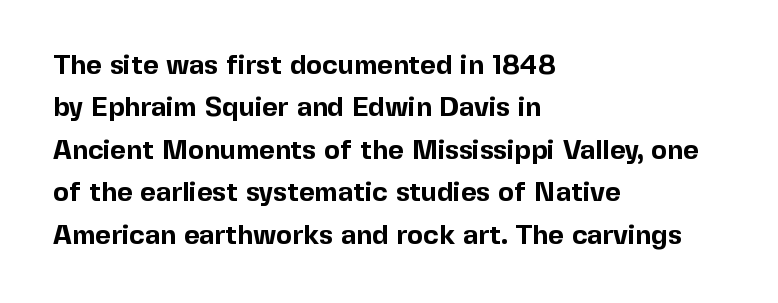
Q: Is the text bold? A: Yes.
Q: Is the text italic (slanted)? A: No, it is upright.
Q: Is the text underlined? A: No.
Q: How is the paragraph aligned? A: Left-aligned.
Q: Is the spacing between letters normal or unusually wide? A: Normal.
Q: Is the spacing between lines tight, normal or loose? A: Normal.
